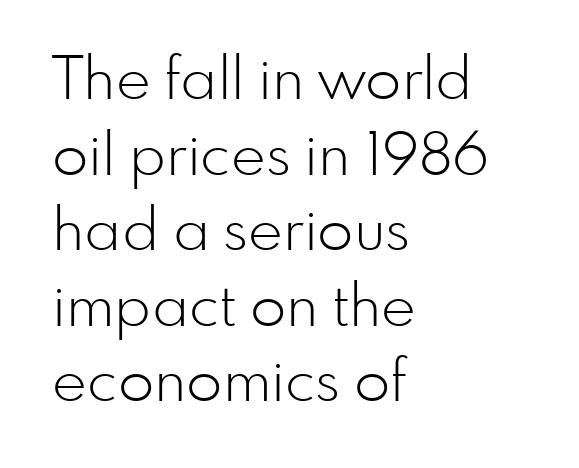
These lines are rendered in a variable-pitch font. The setting favours the left margin, as ordinary paragraphs usually do. The rendering shows plain stroke endings on the letterforms — a sans-serif design. The passage shown is not bold in any degree.
